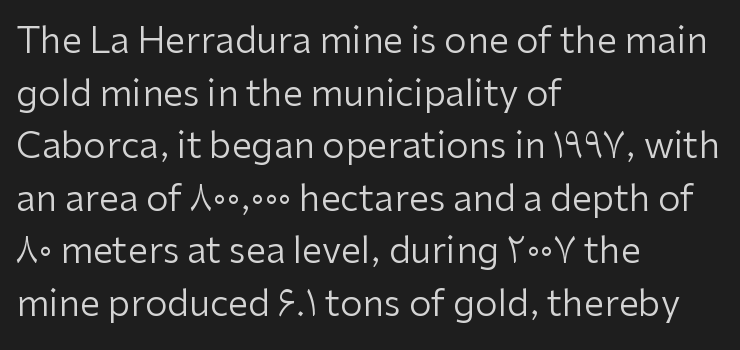
{"serif": "no", "italic": "no", "bold": "no", "weight": "regular", "width": "normal", "stroke_contrast": "low", "x_height": "medium", "monospaced": "no", "underline": "no", "align": "left", "line_spacing": "normal", "line_spacing_ratio": 1.46, "letter_spacing": "normal", "letter_spacing_em": 0.0, "glyph_px": 36}
